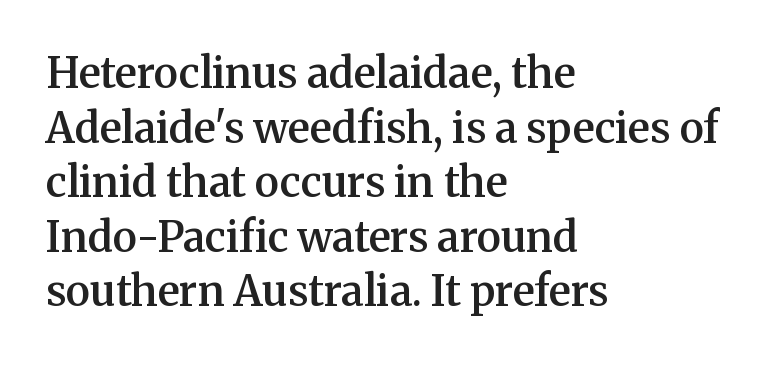
Interline gaps are of average width in this sample. Character widths vary here, with narrow letters taking less room than wide ones. Compared with a centered layout, this one pins lines to the left instead. Default kerning and tracking; the words read as compact shapes. Rendered with straight, roman letterforms.
